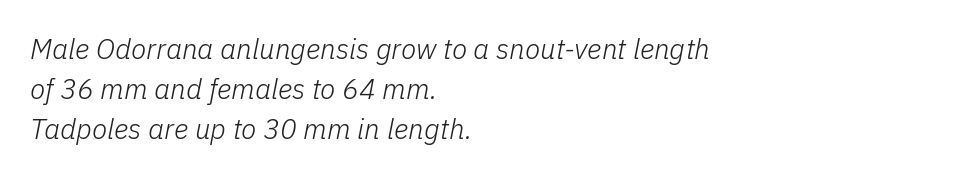
The image shows 28 px light type, italic (leaning right); set left-aligned, normal line spacing (1.42x), normal letter spacing, not underlined; low stroke contrast and a medium x-height.
